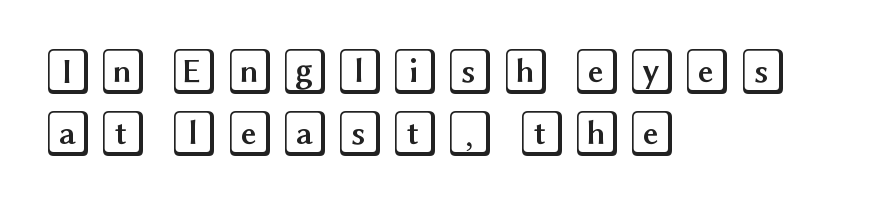
Honestly, the row spacing looks completely unremarkable. A bare baseline throughout the passage. Caption: multi-line text, flush left, ragged right. Italic? Not at all — the glyphs are vertical.
